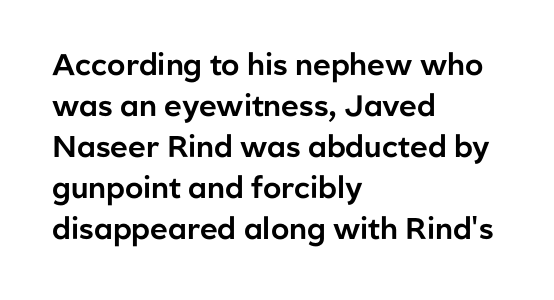
Q: Is the text italic (slanted)? A: No, it is upright.
Q: Is the typeface a serif or a sans-serif typeface? A: Sans-serif.
Q: Is the text underlined? A: No.
Q: How is the paragraph aligned? A: Left-aligned.
Q: Is the spacing between letters normal or unusually wide? A: Normal.
Q: Is the spacing between lines tight, normal or loose? A: Normal.
Q: Width (condensed, normal, or wide)? A: Normal.
Q: Stroke contrast? A: Low.
Q: x-height? A: Medium.
Q: Monospaced? A: No.
